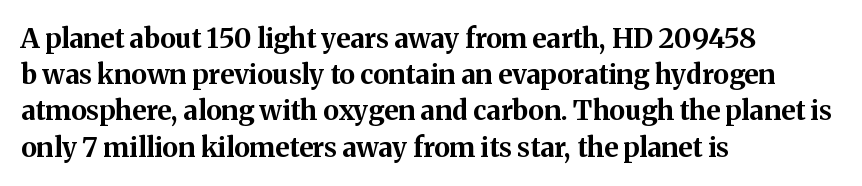
{"italic": "no", "bold": "yes", "underline": "no", "align": "left", "line_spacing": "normal", "line_spacing_ratio": 1.34, "letter_spacing": "normal", "letter_spacing_em": 0.0, "glyph_px": 27}
